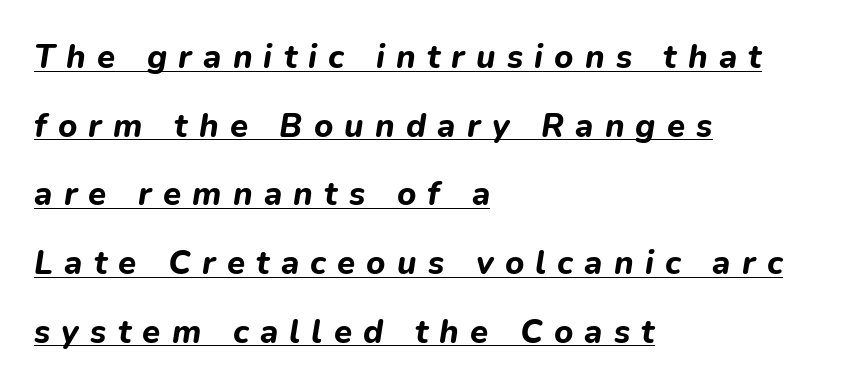
{"italic": "yes", "lean": "right", "slant_degrees": 9, "bold": "yes", "weight": "bold", "width": "normal", "stroke_contrast": "low", "x_height": "medium", "monospaced": "no", "underline": "yes", "align": "left", "line_spacing": "loose", "line_spacing_ratio": 2.08, "letter_spacing": "wide", "letter_spacing_em": 0.34, "glyph_px": 33}
